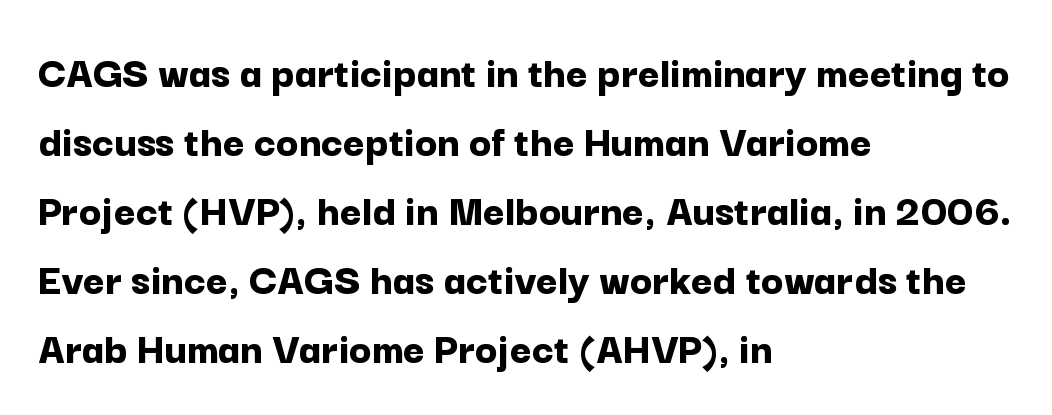
The type family on display is of the sans-serif kind. The face used here is proportionally spaced, like ordinary book or web type. The lettering stays uniformly vertical, giving the passage a roman look. The foot of each line stays bare and open. The rendering uses a moderate line-height, typical for paragraphs.
